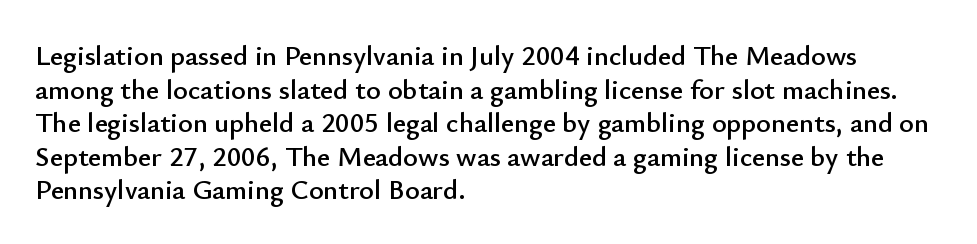
The image shows 28 px sans-serif type, upright; set left-aligned, line spacing 1.2x, normal letter spacing, not underlined; low stroke contrast and a small x-height.
